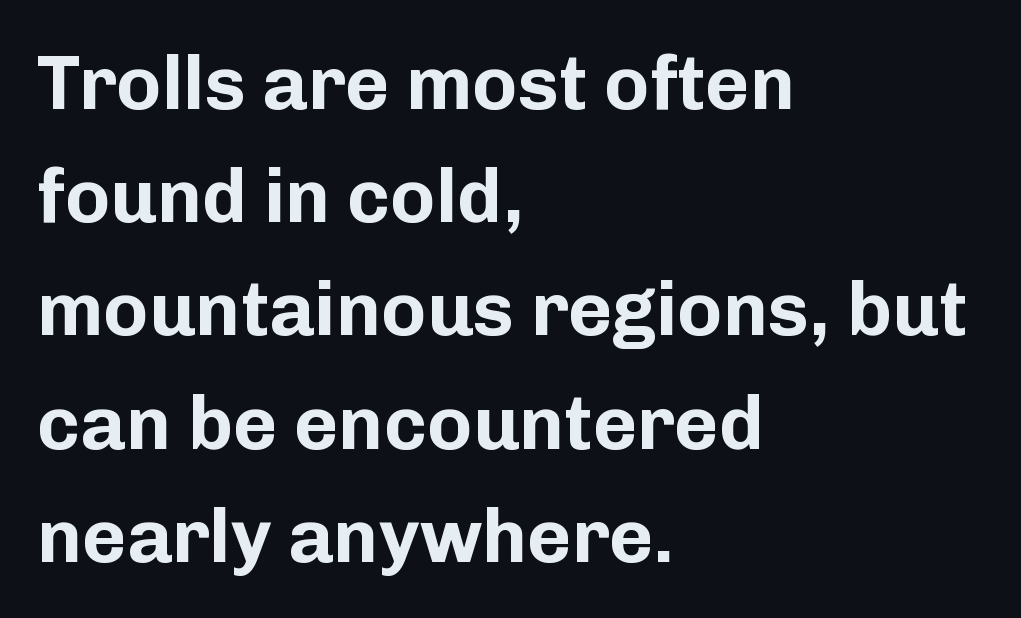
The image shows 76 px bold sans-serif type, upright; set left-aligned, normal line spacing (1.49x), normal letter spacing, not underlined; low stroke contrast and a medium x-height.
